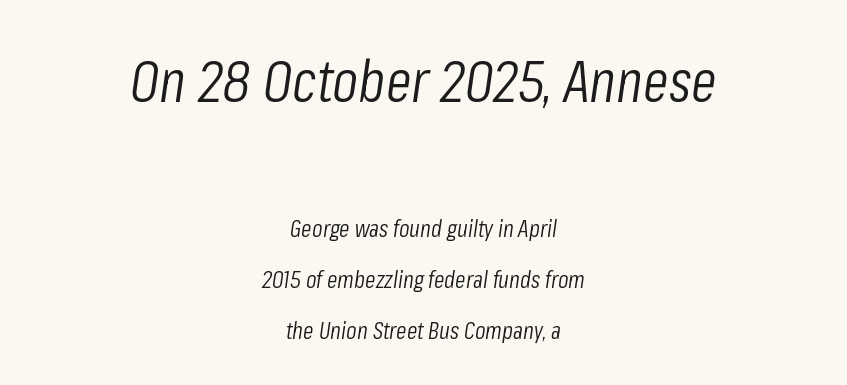
Q: Is the text bold? A: No.
Q: Is the text italic (slanted)? A: Yes, it leans right by about 8 degrees.
Q: Is the text underlined? A: No.
Q: How is the paragraph aligned? A: Centered.
Q: Is the spacing between letters normal or unusually wide? A: Normal.
Q: Is the spacing between lines tight, normal or loose? A: Loose.
Q: Which block of text is set in a larger size, the first (top) or the second (bottom)? A: The first (top) one.
Q: Width (condensed, normal, or wide)? A: Condensed.
Q: Stroke contrast? A: Low.
Q: x-height? A: Medium.
Q: Monospaced? A: No.
